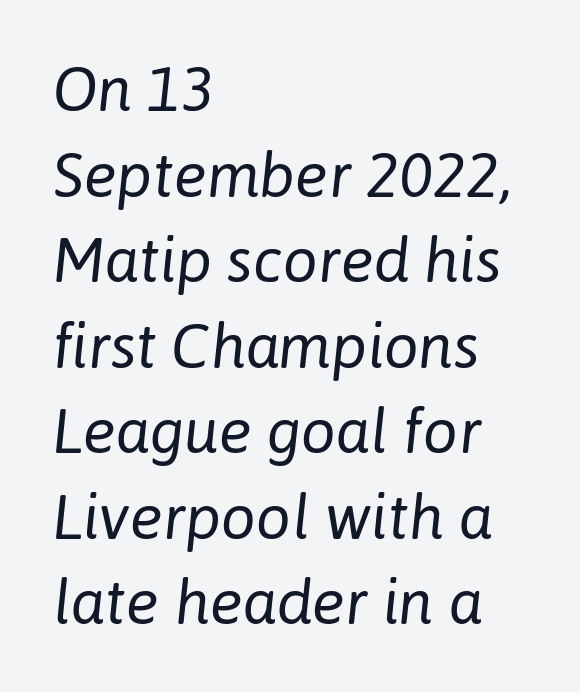
The area under the type is left untouched. Spacing verdict: proportional, widths tailored to each character. Is the letter spacing exaggerated? No — it looks like the ordinary default. Notice how the stems are inclined rather than vertical — that's the hallmark of italics. Compared with a typical body face, this is equally light or lighter still. All the whitespace from short lines collects on the right.
